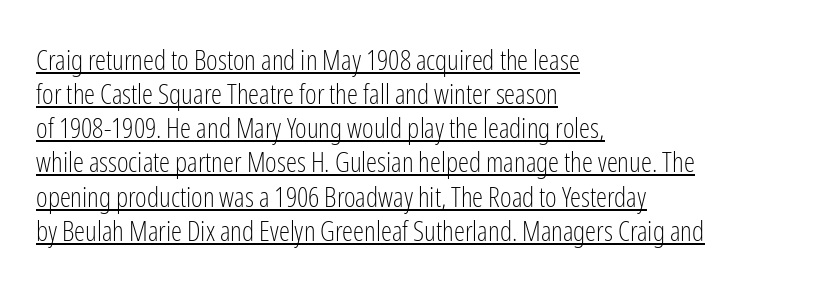
The image shows 28 px light, condensed sans-serif type, upright; set left-aligned, line spacing 1.22x, normal letter spacing, underlined; low stroke contrast and a medium x-height.
